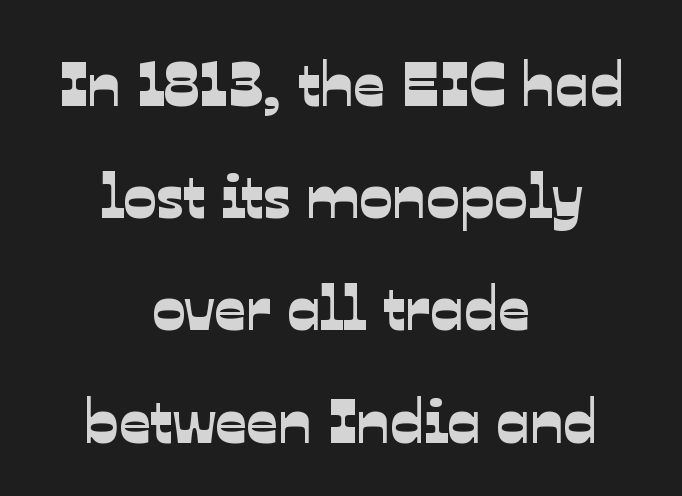
How are the letters spaced? Ordinarily, with no added tracking. Quick note: underline off. Character widths vary here, with narrow letters taking less room than wide ones. Look at the bottom of the vertical strokes: they stop flat, with no serifs. In CSS terms this would be text-align: center.
